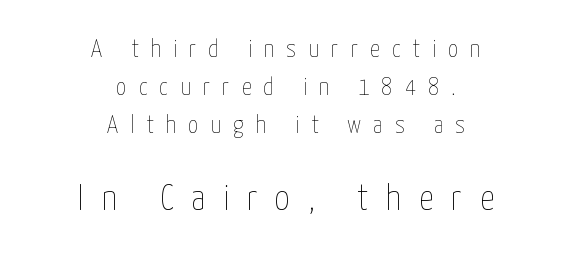
Q: Is the text bold? A: No.
Q: Is the text italic (slanted)? A: No, it is upright.
Q: Is the text underlined? A: No.
Q: How is the paragraph aligned? A: Centered.
Q: Is the spacing between letters normal or unusually wide? A: Unusually wide.
Q: Is the spacing between lines tight, normal or loose? A: Normal.
Q: Which block of text is set in a larger size, the first (top) or the second (bottom)? A: The second (bottom) one.
Q: Width (condensed, normal, or wide)? A: Condensed.
Q: Stroke contrast? A: Low.
Q: x-height? A: Medium.
Q: Monospaced? A: No.
